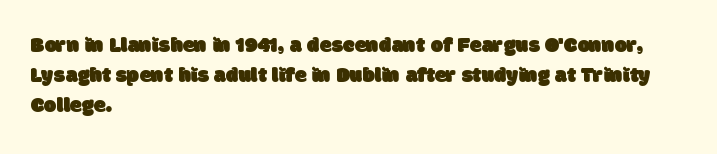
{"underline": "no", "align": "left", "line_spacing": "normal", "line_spacing_ratio": 1.36, "letter_spacing": "normal", "letter_spacing_em": 0.0, "glyph_px": 22}
